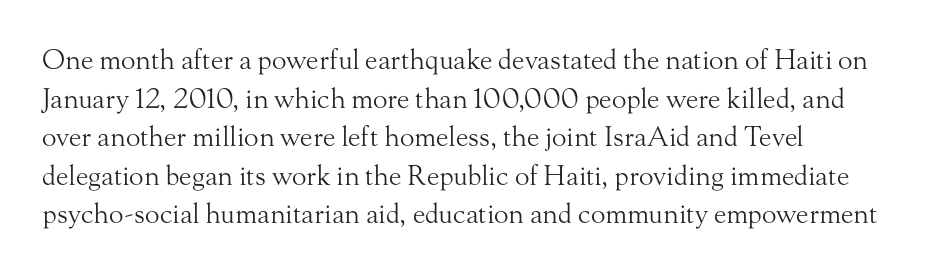
Q: Is the text bold? A: No.
Q: Is the text italic (slanted)? A: No, it is upright.
Q: Is the text underlined? A: No.
Q: How is the paragraph aligned? A: Left-aligned.
Q: Is the spacing between letters normal or unusually wide? A: Normal.
Q: Is the spacing between lines tight, normal or loose? A: Normal.
